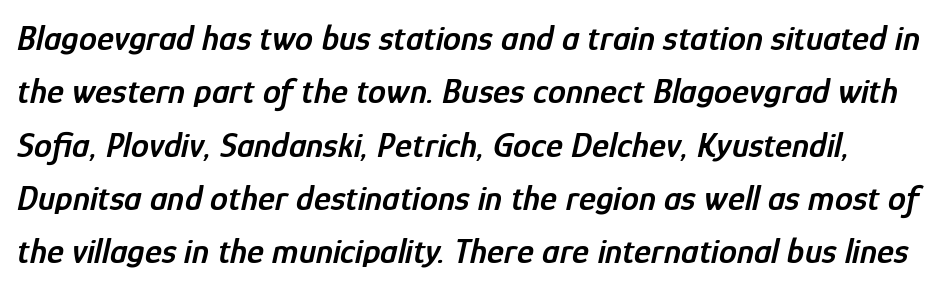
The image shows 36 px semibold, condensed type, italic (leaning right); set normal line spacing (1.48x), normal letter spacing, not underlined; low stroke contrast and a medium x-height.
